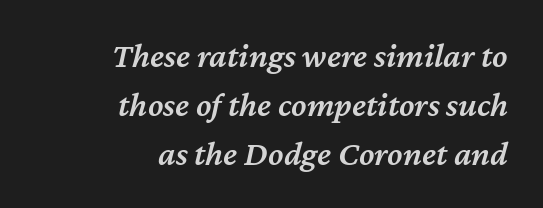
Q: Is the text bold? A: Semi-bold.
Q: Is the text italic (slanted)? A: Yes, it leans right by about 12 degrees.
Q: Is the text underlined? A: No.
Q: How is the paragraph aligned? A: Right-aligned.
Q: Is the spacing between letters normal or unusually wide? A: Normal.
Q: Is the spacing between lines tight, normal or loose? A: Normal.
Q: Width (condensed, normal, or wide)? A: Normal.
Q: Stroke contrast? A: Medium.
Q: x-height? A: Medium.
Q: Monospaced? A: No.
